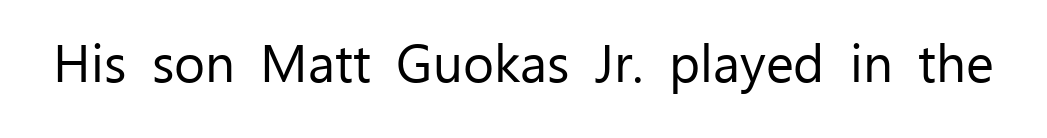
The image shows 53 px regular-weight sans-serif type, upright; set normal letter spacing, not underlined; low stroke contrast and a medium x-height.
